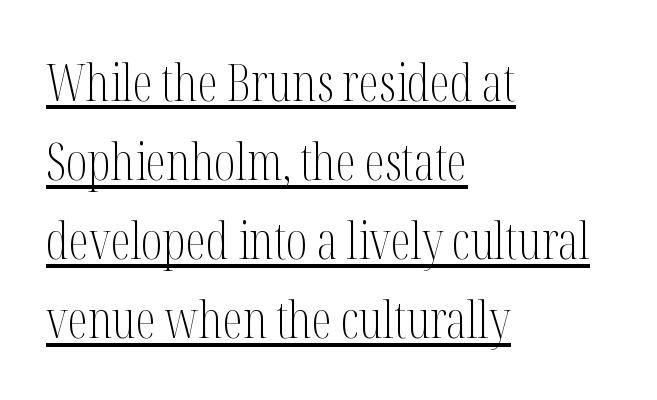
Q: Is the text bold? A: No.
Q: Is the text italic (slanted)? A: No, it is upright.
Q: Is the typeface a serif or a sans-serif typeface? A: Serif.
Q: Is the text underlined? A: Yes.
Q: How is the paragraph aligned? A: Left-aligned.
Q: Is the spacing between letters normal or unusually wide? A: Normal.
Q: Is the spacing between lines tight, normal or loose? A: Normal.
Q: Width (condensed, normal, or wide)? A: Condensed.
Q: Stroke contrast? A: Medium.
Q: x-height? A: Medium.
Q: Monospaced? A: No.
